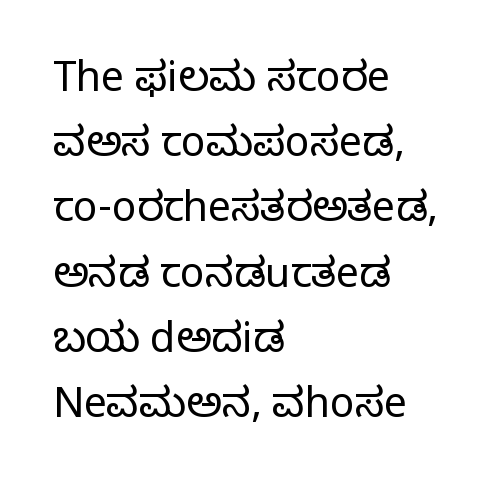
Q: Is the text bold? A: No.
Q: Is the text italic (slanted)? A: No, it is upright.
Q: Is the typeface a serif or a sans-serif typeface? A: Serif.
Q: Is the text underlined? A: No.
Q: How is the paragraph aligned? A: Left-aligned.
Q: Is the spacing between letters normal or unusually wide? A: Normal.
Q: Is the spacing between lines tight, normal or loose? A: Normal.
Q: Width (condensed, normal, or wide)? A: Normal.
Q: Stroke contrast? A: Low.
Q: x-height? A: Large.
Q: Monospaced? A: No.
